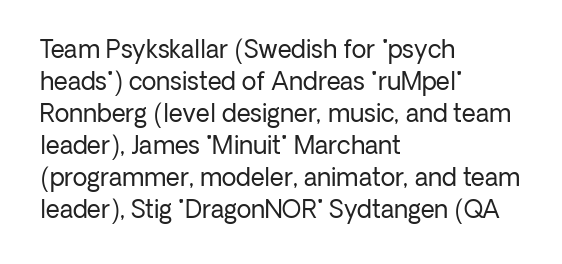
The image shows 24 px text type, upright; set left-aligned, normal line spacing (1.33x), normal letter spacing, not underlined.
